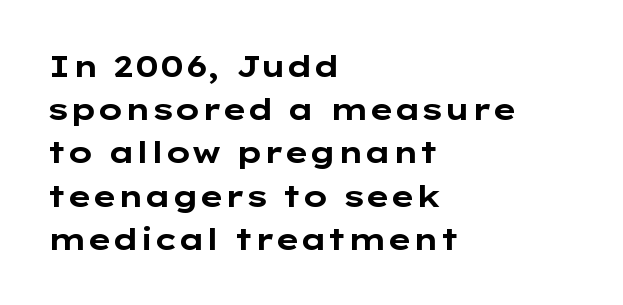
Q: Is the text bold? A: Yes.
Q: Is the text italic (slanted)? A: No, it is upright.
Q: Is the typeface a serif or a sans-serif typeface? A: Sans-serif.
Q: Is the text underlined? A: No.
Q: How is the paragraph aligned? A: Left-aligned.
Q: Is the spacing between letters normal or unusually wide? A: Normal.
Q: Is the spacing between lines tight, normal or loose? A: Normal.
Q: Width (condensed, normal, or wide)? A: Wide.
Q: Stroke contrast? A: Low.
Q: x-height? A: Medium.
Q: Monospaced? A: No.
